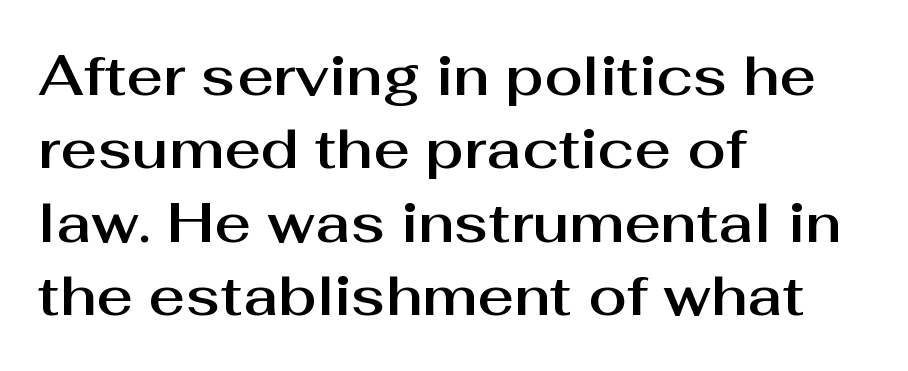
Q: Is the text italic (slanted)? A: No, it is upright.
Q: Is the typeface a serif or a sans-serif typeface? A: Sans-serif.
Q: Is the text underlined? A: No.
Q: How is the paragraph aligned? A: Left-aligned.
Q: Is the spacing between letters normal or unusually wide? A: Normal.
Q: Is the spacing between lines tight, normal or loose? A: Normal.
Q: Width (condensed, normal, or wide)? A: Normal.
Q: Stroke contrast? A: Medium.
Q: x-height? A: Medium.
Q: Monospaced? A: No.
